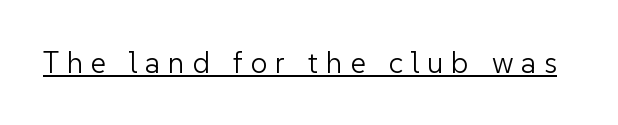
The image shows 30 px light sans-serif type, upright; set unusually wide letter spacing (+0.26 em), underlined; low stroke contrast and a medium x-height.
